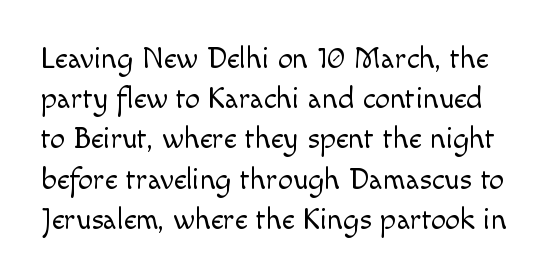
Plain, unruled lines of type. I'd call this a sans setting — the letters go barefoot. A normal amount of white space separates one row of letters from the next. Stems and bowls with no extra thickness — not bold. Posture: vertical.
